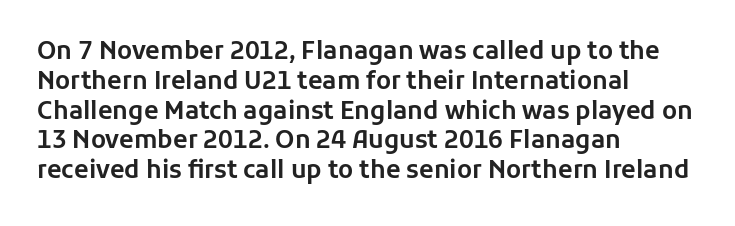
The image shows 24 px text type, upright; set left-aligned, line spacing 1.24x, normal letter spacing, not underlined.
